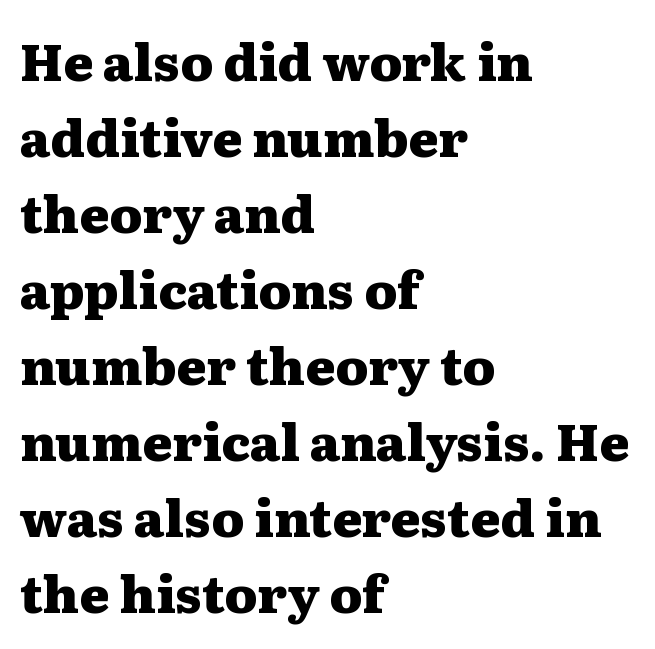
What stands out about the letter spacing? Nothing — it is the standard amount. Type style note: has serifs. Whoever set this chose a conventional vertical rhythm. Does the lettering tilt? It doesn't — this is upright. Line beginnings align vertically; line endings do not.
